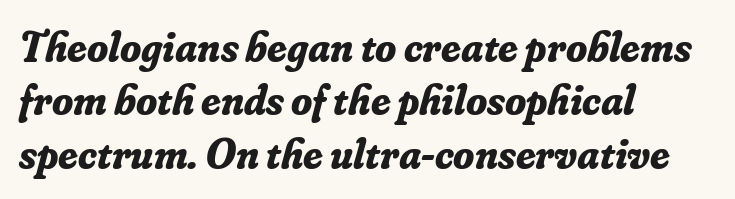
Q: Is the text bold? A: Yes.
Q: Is the text italic (slanted)? A: Yes, it leans right by about 16 degrees.
Q: Is the typeface a serif or a sans-serif typeface? A: Serif.
Q: Is the text underlined? A: No.
Q: How is the paragraph aligned? A: Left-aligned.
Q: Is the spacing between letters normal or unusually wide? A: Normal.
Q: Width (condensed, normal, or wide)? A: Normal.
Q: Stroke contrast? A: Low.
Q: x-height? A: Small.
Q: Monospaced? A: No.
